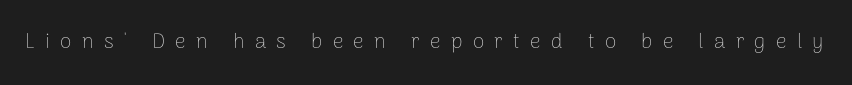
{"italic": "no", "bold": "no", "underline": "no", "letter_spacing": "wide", "letter_spacing_em": 0.49, "glyph_px": 21}
